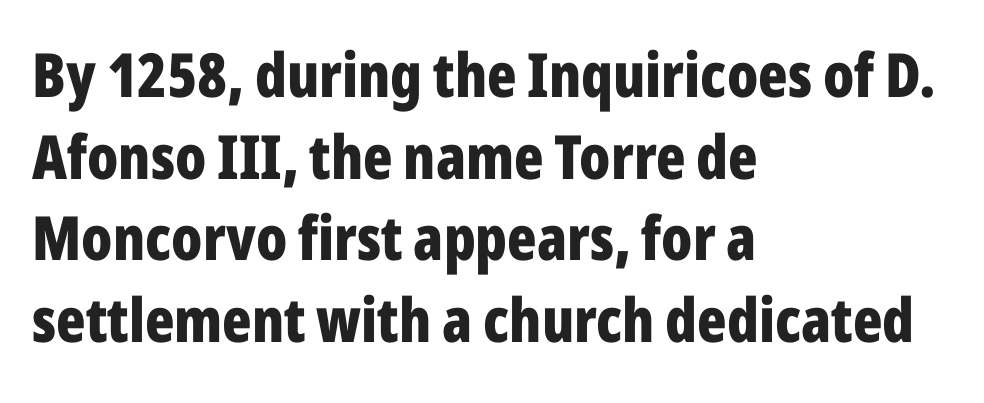
{"serif": "no", "italic": "no", "bold": "yes", "weight": "bold", "width": "condensed", "stroke_contrast": "low", "x_height": "medium", "monospaced": "no", "underline": "no", "align": "left", "line_spacing": "normal", "line_spacing_ratio": 1.34, "letter_spacing": "normal", "letter_spacing_em": 0.0, "glyph_px": 61}
